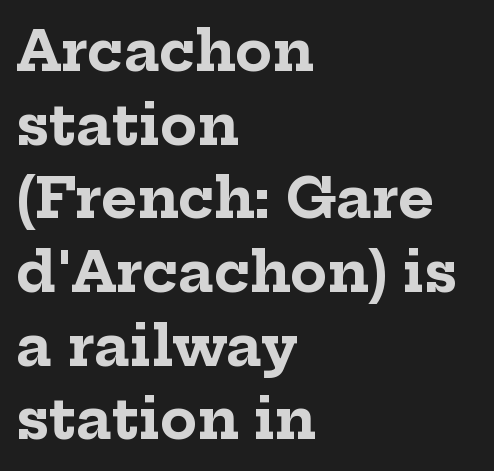
{"serif": "yes", "italic": "no", "bold": "yes", "weight": "bold", "width": "normal", "stroke_contrast": "low", "x_height": "medium", "monospaced": "no", "underline": "no", "align": "left", "line_spacing": "normal", "line_spacing_ratio": 1.34, "letter_spacing": "normal", "letter_spacing_em": 0.0, "glyph_px": 55}
